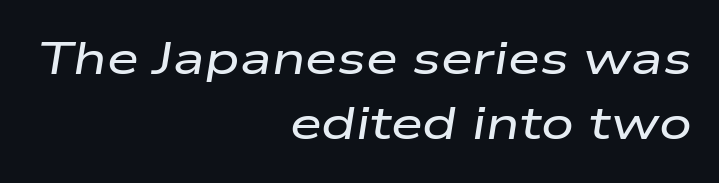
Every row of glyphs terminates at an identical x-position on the right. Tracking value appears to be zero — textbook default spacing. A typesetter would call this proportional, since set widths differ per character. The words here are not underlined. Quick note: interline space is typical.
